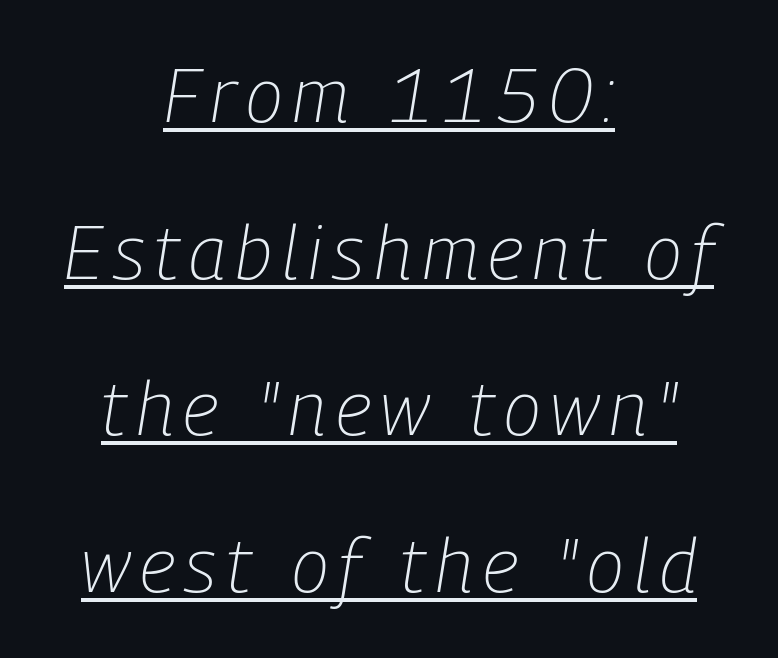
Notice how the stems are inclined rather than vertical — that's the hallmark of italics. The font sits on the lighter half of the weight spectrum, regular included. Summary of vertical rhythm: relaxed, with wide interline spacing. The letters advance in unequal steps, a hallmark of proportional type.
